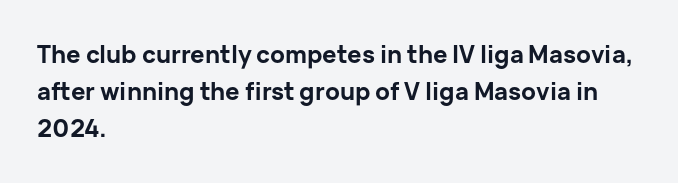
Q: Is the text bold? A: Yes.
Q: Is the text italic (slanted)? A: No, it is upright.
Q: Is the text underlined? A: No.
Q: How is the paragraph aligned? A: Left-aligned.
Q: Is the spacing between letters normal or unusually wide? A: Normal.
Q: Is the spacing between lines tight, normal or loose? A: Normal.
